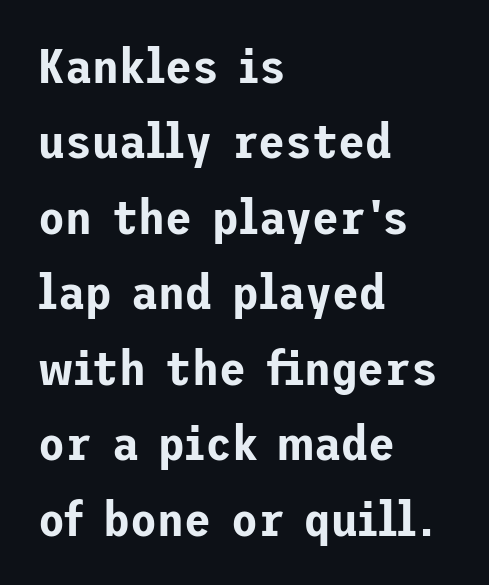
Q: Is the text italic (slanted)? A: No, it is upright.
Q: Is the typeface a serif or a sans-serif typeface? A: Sans-serif.
Q: Is the text underlined? A: No.
Q: How is the paragraph aligned? A: Left-aligned.
Q: Is the spacing between letters normal or unusually wide? A: Normal.
Q: Is the spacing between lines tight, normal or loose? A: Normal.
Q: Width (condensed, normal, or wide)? A: Normal.
Q: Stroke contrast? A: Low.
Q: x-height? A: Medium.
